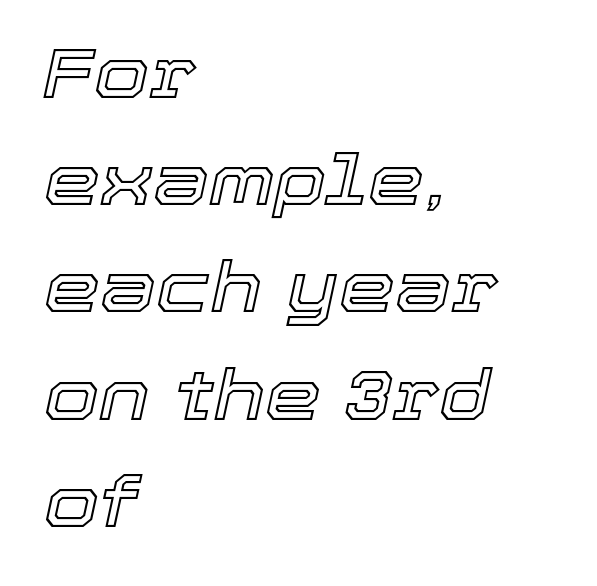
Q: Is the text italic (slanted)? A: Yes, it leans right by about 12 degrees.
Q: Is the text underlined? A: No.
Q: How is the paragraph aligned? A: Left-aligned.
Q: Is the spacing between letters normal or unusually wide? A: Normal.
Q: Is the spacing between lines tight, normal or loose? A: Normal.
Q: Width (condensed, normal, or wide)? A: Normal.
Q: x-height? A: Medium.
Q: Monospaced? A: No.
